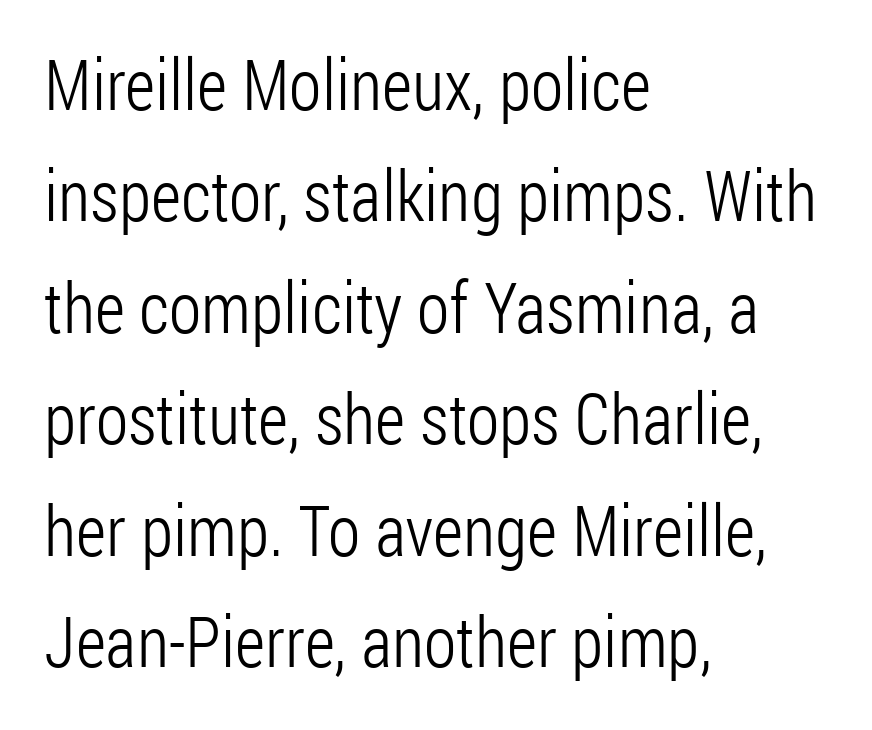
The image shows 71 px light, condensed sans-serif type, upright; set left-aligned, normal line spacing (1.57x), normal letter spacing, not underlined; low stroke contrast and a medium x-height.
